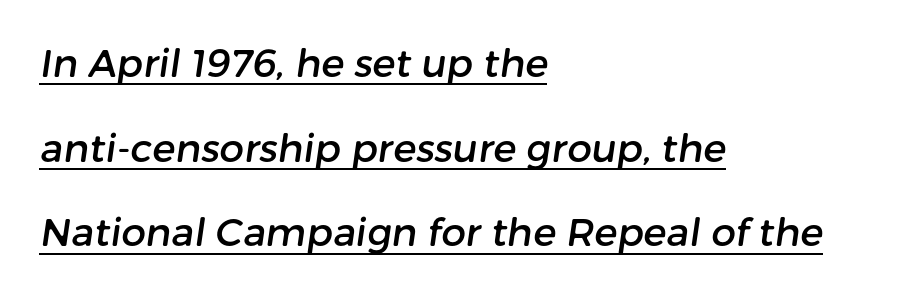
The image shows 39 px sans-serif type; set left-aligned, loose line spacing (2.17x), normal letter spacing, underlined; low stroke contrast and a medium x-height.
